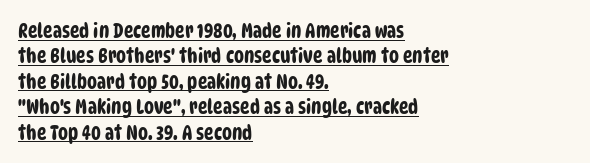
The image shows 20 px text type; set left-aligned, normal line spacing (1.27x), normal letter spacing, underlined.
